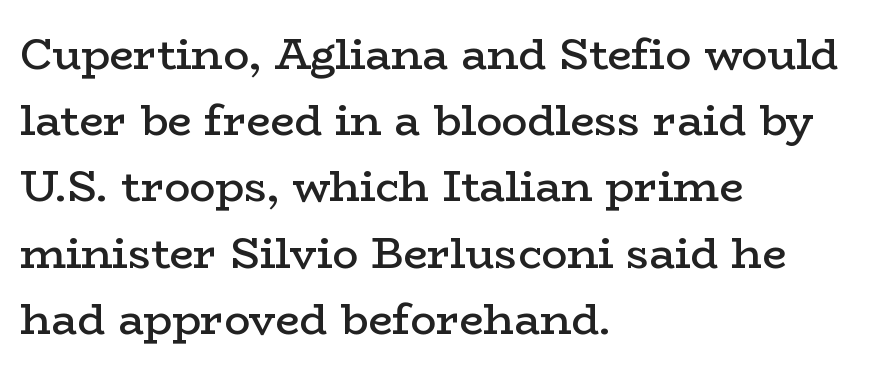
What's the leading like? Ordinary, nothing unusual. Here the glyphs are tracked normally, forming tight word shapes. Firm but not heavy-handed strokes: this text is semibold. Every character sits straight up, as roman type does. Compared with a centered layout, this one pins lines to the left instead.
